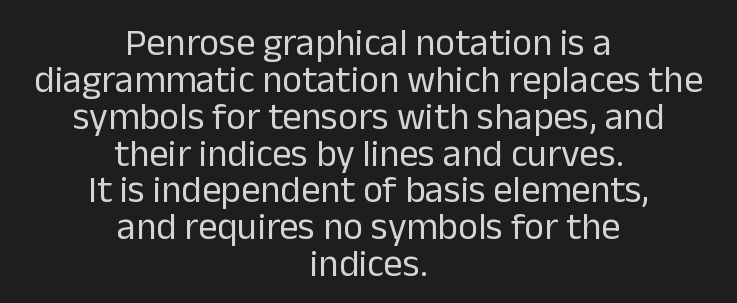
Q: Is the text bold? A: No.
Q: Is the text italic (slanted)? A: No, it is upright.
Q: Is the typeface a serif or a sans-serif typeface? A: Sans-serif.
Q: Is the text underlined? A: No.
Q: How is the paragraph aligned? A: Centered.
Q: Is the spacing between letters normal or unusually wide? A: Normal.
Q: Is the spacing between lines tight, normal or loose? A: Tight.
Q: Width (condensed, normal, or wide)? A: Normal.
Q: Stroke contrast? A: Low.
Q: x-height? A: Medium.
Q: Monospaced? A: No.
